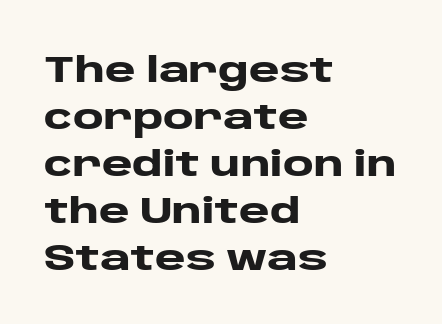
Q: Is the text bold? A: Yes.
Q: Is the text italic (slanted)? A: No, it is upright.
Q: Is the typeface a serif or a sans-serif typeface? A: Sans-serif.
Q: Is the text underlined? A: No.
Q: How is the paragraph aligned? A: Left-aligned.
Q: Is the spacing between letters normal or unusually wide? A: Normal.
Q: Is the spacing between lines tight, normal or loose? A: Normal.
Q: Width (condensed, normal, or wide)? A: Wide.
Q: Stroke contrast? A: Low.
Q: x-height? A: Large.
Q: Monospaced? A: No.
